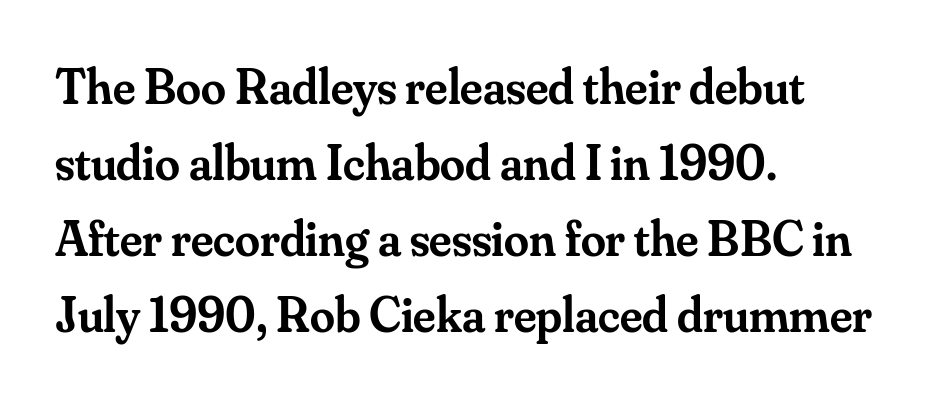
Notice the strokes are somewhat thickened but not fully heavy: this is a semibold. The words here are not underlined. There is no visible air inserted between adjacent glyphs. Note the varied advance widths — an 'i' is clearly narrower than an 'm'. Typeset ragged right — the left edge is the straight one. Compared with typical paragraphs, the rows here are spaced about the same.
